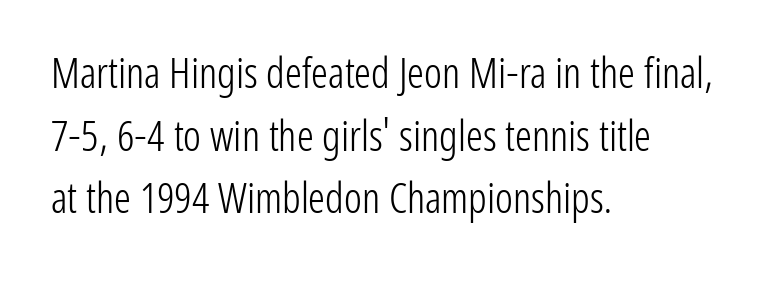
Q: Is the text bold? A: No.
Q: Is the text italic (slanted)? A: No, it is upright.
Q: Is the typeface a serif or a sans-serif typeface? A: Sans-serif.
Q: Is the text underlined? A: No.
Q: How is the paragraph aligned? A: Left-aligned.
Q: Is the spacing between letters normal or unusually wide? A: Normal.
Q: Is the spacing between lines tight, normal or loose? A: Normal.
Q: Width (condensed, normal, or wide)? A: Condensed.
Q: Stroke contrast? A: Low.
Q: x-height? A: Medium.
Q: Monospaced? A: No.
